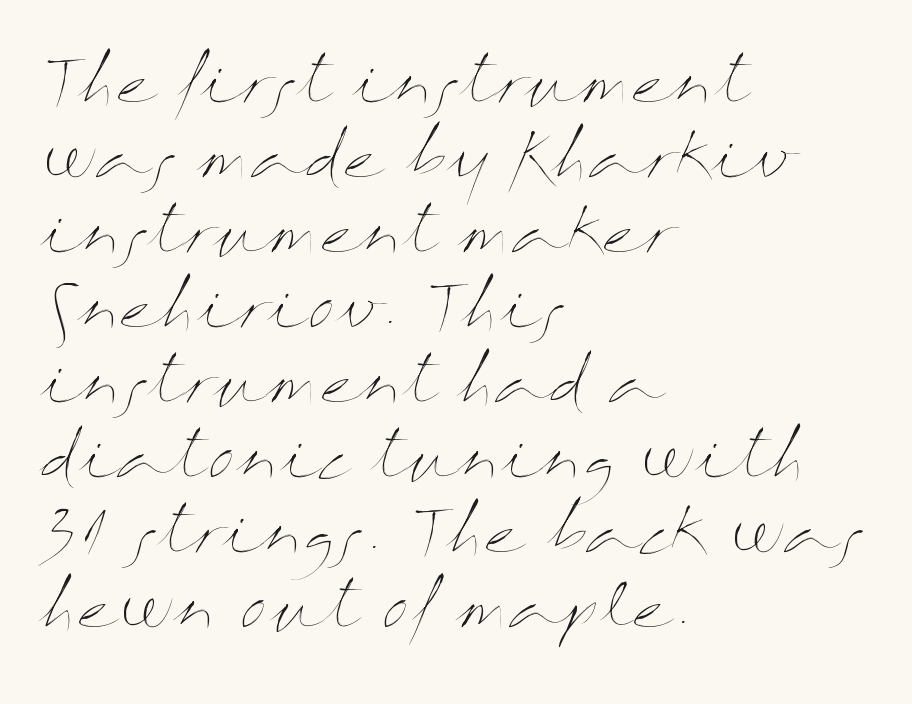
{"bold": "no", "weight": "thin", "width": "wide", "stroke_contrast": "medium", "x_height": "medium", "monospaced": "no", "underline": "no", "align": "left", "line_spacing_ratio": 1.23, "letter_spacing": "normal", "letter_spacing_em": 0.0, "glyph_px": 61}
